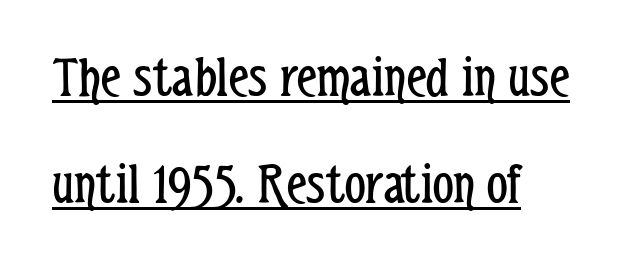
The image shows 58 px regular-weight, condensed sans-serif type, upright; set line spacing 1.84x, normal letter spacing, underlined; low stroke contrast and a medium x-height.
